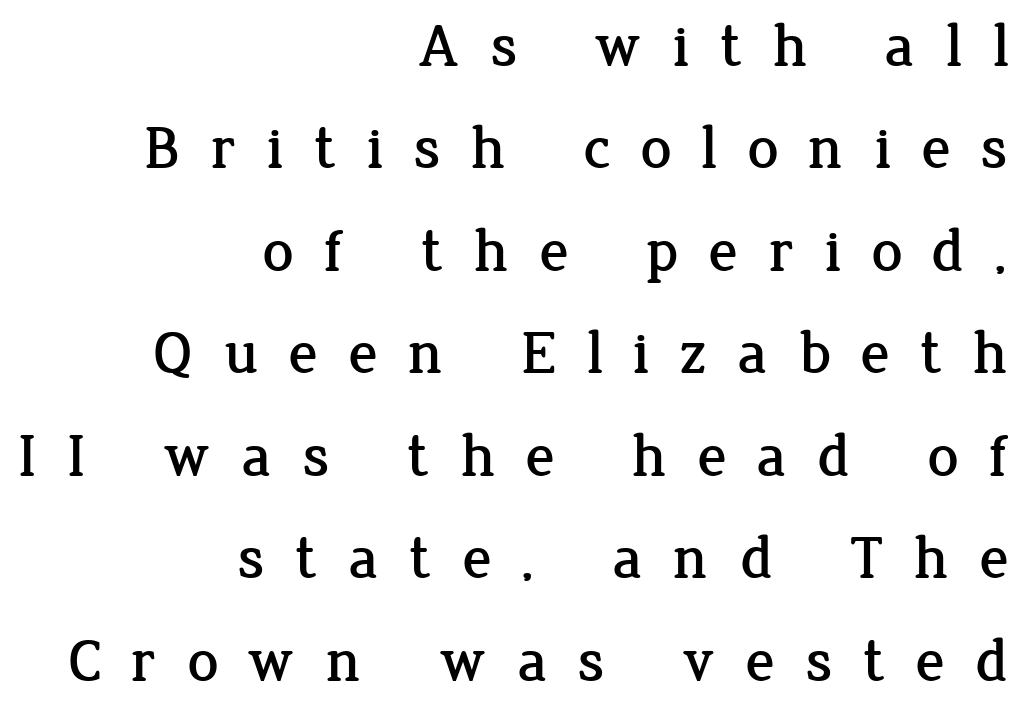
{"serif": "yes", "italic": "no", "width": "normal", "stroke_contrast": "low", "x_height": "medium", "monospaced": "no", "underline": "no", "align": "right", "line_spacing": "normal", "line_spacing_ratio": 1.68, "letter_spacing": "wide", "letter_spacing_em": 0.49, "glyph_px": 61}
